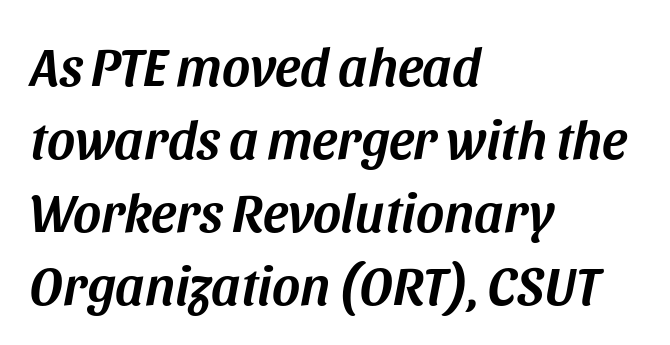
The image shows 54 px text type, italic (leaning right); set left-aligned, normal line spacing (1.35x), normal letter spacing, not underlined; medium stroke contrast and a large x-height.
